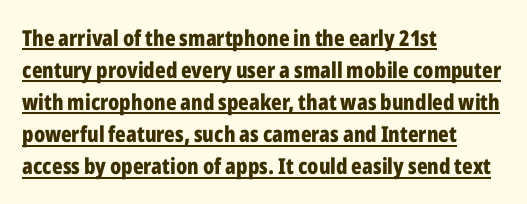
Q: Is the text bold? A: Yes.
Q: Is the text italic (slanted)? A: No, it is upright.
Q: Is the text underlined? A: Yes.
Q: How is the paragraph aligned? A: Left-aligned.
Q: Is the spacing between letters normal or unusually wide? A: Normal.
Q: Is the spacing between lines tight, normal or loose? A: Normal.
